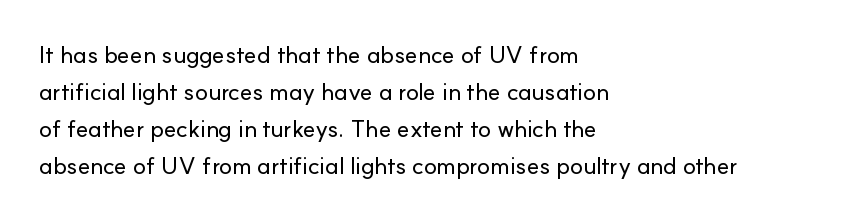
{"italic": "no", "underline": "no", "align": "left", "line_spacing": "normal", "line_spacing_ratio": 1.54, "letter_spacing": "normal", "letter_spacing_em": 0.0, "glyph_px": 24}
